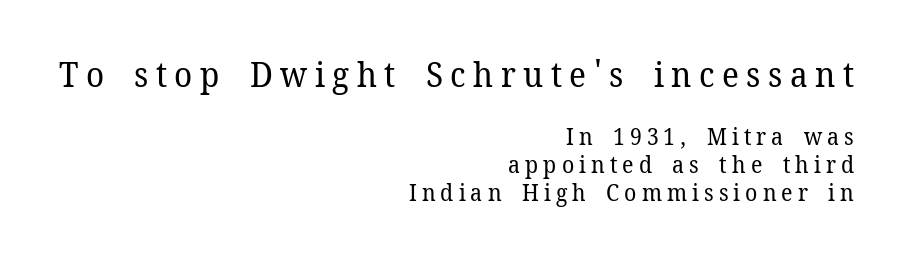
Q: Is the text bold? A: No.
Q: Is the text italic (slanted)? A: No, it is upright.
Q: Is the typeface a serif or a sans-serif typeface? A: Serif.
Q: Is the text underlined? A: No.
Q: How is the paragraph aligned? A: Right-aligned.
Q: Is the spacing between letters normal or unusually wide? A: Unusually wide.
Q: Which block of text is set in a larger size, the first (top) or the second (bottom)? A: The first (top) one.
Q: Width (condensed, normal, or wide)? A: Normal.
Q: Stroke contrast? A: Low.
Q: x-height? A: Medium.
Q: Monospaced? A: No.
